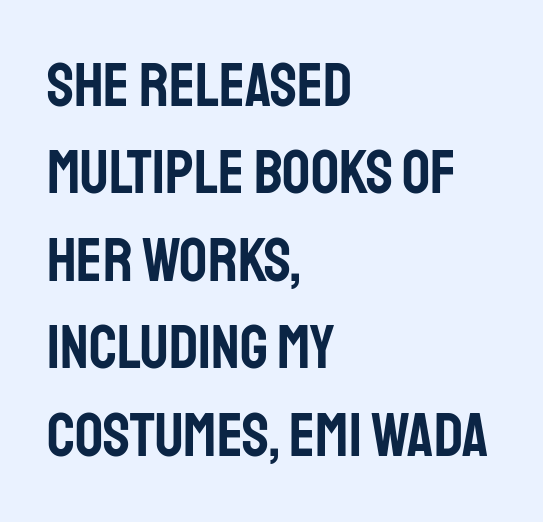
{"serif": "no", "italic": "no", "width": "condensed", "stroke_contrast": "low", "x_height": "large", "monospaced": "no", "underline": "no", "align": "left", "line_spacing": "normal", "line_spacing_ratio": 1.41, "letter_spacing": "normal", "letter_spacing_em": 0.0, "glyph_px": 62}
